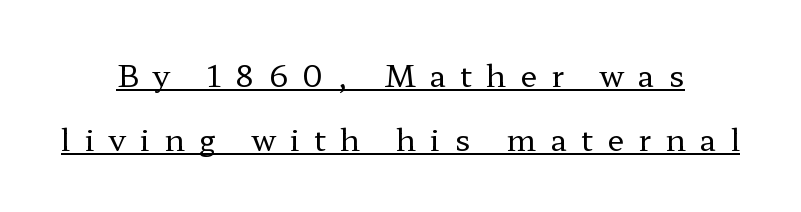
{"serif": "yes", "italic": "no", "bold": "no", "weight": "regular", "width": "wide", "stroke_contrast": "low", "x_height": "medium", "monospaced": "no", "underline": "yes", "line_spacing": "loose", "line_spacing_ratio": 2.13, "letter_spacing": "wide", "letter_spacing_em": 0.48, "glyph_px": 30}
